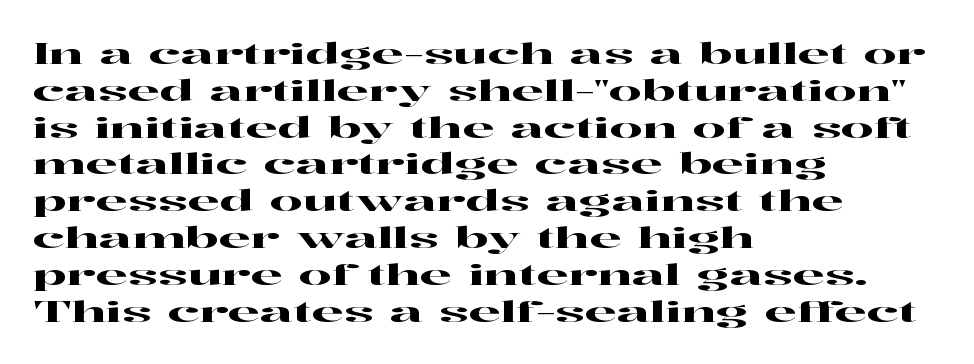
The face used here is proportionally spaced, like ordinary book or web type. Tracking value appears to be zero — textbook default spacing. The letters stand upright; this is a roman face. Any mark beneath the type? The region is blank.
